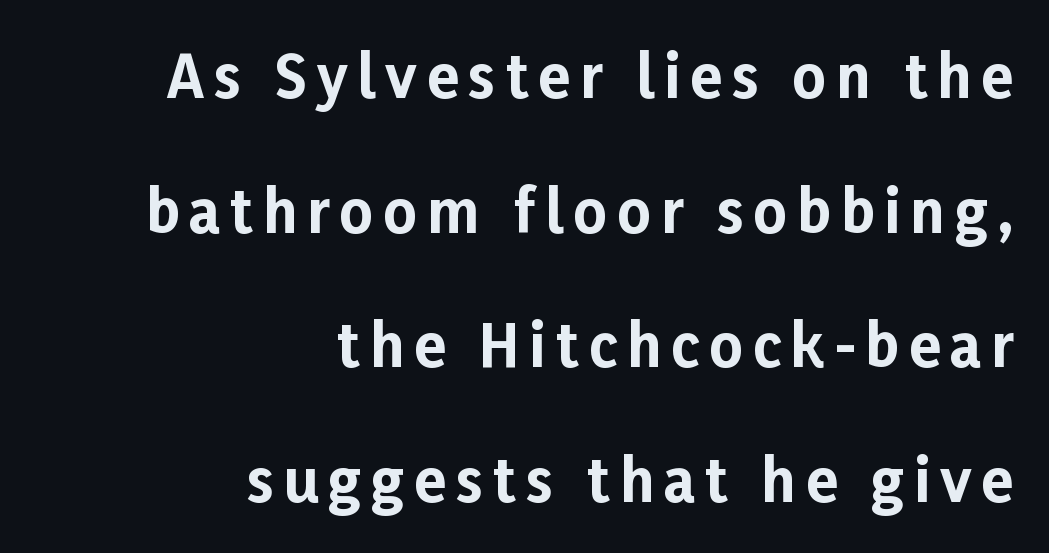
{"serif": "no", "italic": "no", "bold": "yes", "weight": "bold", "width": "normal", "stroke_contrast": "low", "x_height": "medium", "monospaced": "no", "underline": "no", "align": "right", "line_spacing": "loose", "line_spacing_ratio": 2.32, "glyph_px": 58}
